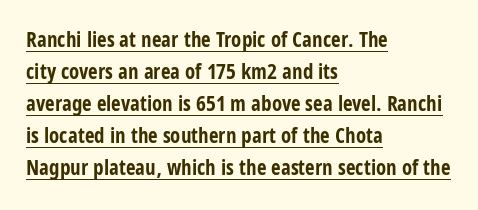
Compared with undecorated copy, this sample adds a rule below the words. This rendering uses left alignment, leaving the right contour irregular. Pretty heavy lettering here — definitely bold. Inter-character spacing is left at the font's built-in metrics. Vertical spacing — default.
